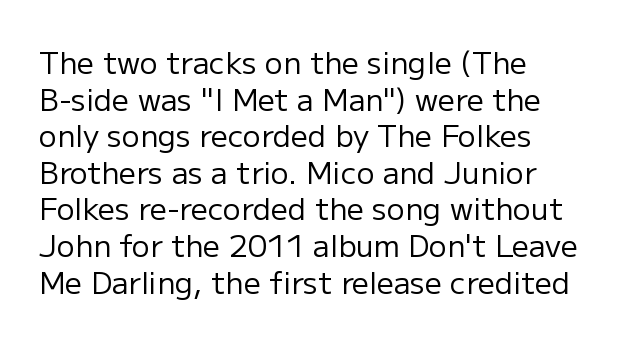
The image shows 30 px regular-weight sans-serif type, upright; set left-aligned, line spacing 1.22x, normal letter spacing, not underlined; low stroke contrast and a medium x-height.
